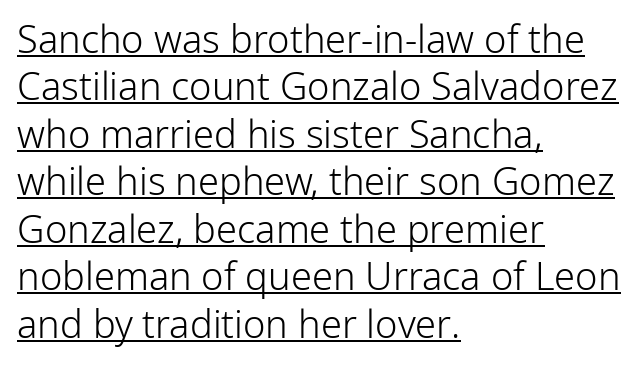
Nothing unusual about the tracking: characters are spaced as the font intends. Ascenders rise straight up at ninety degrees. Spacing verdict: proportional, widths tailored to each character. The lettering is marked with a stroke running underneath it.
